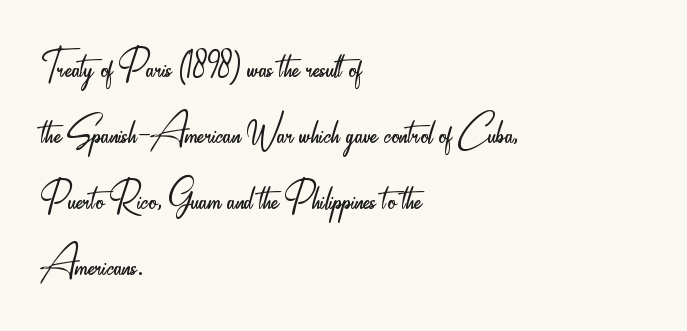
Note the varied advance widths — an 'i' is clearly narrower than an 'm'. Short and long lines alike share a common starting point at left. The gaps between neighbouring characters are ordinary and unremarkable. Any mark beneath the type? The region is blank.
